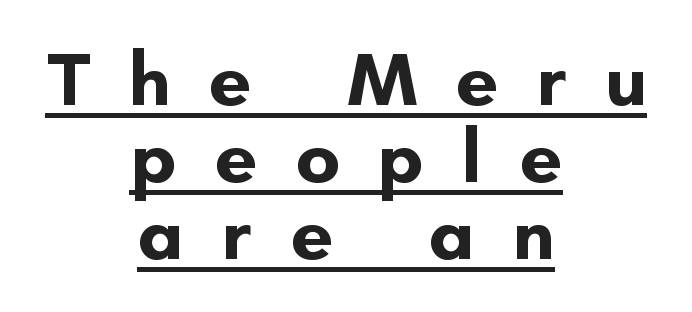
Q: Is the text bold? A: Yes.
Q: Is the text italic (slanted)? A: No, it is upright.
Q: Is the typeface a serif or a sans-serif typeface? A: Sans-serif.
Q: Is the text underlined? A: Yes.
Q: How is the paragraph aligned? A: Centered.
Q: Is the spacing between letters normal or unusually wide? A: Unusually wide.
Q: Is the spacing between lines tight, normal or loose? A: Tight.
Q: Width (condensed, normal, or wide)? A: Normal.
Q: Stroke contrast? A: Low.
Q: x-height? A: Small.
Q: Monospaced? A: No.
